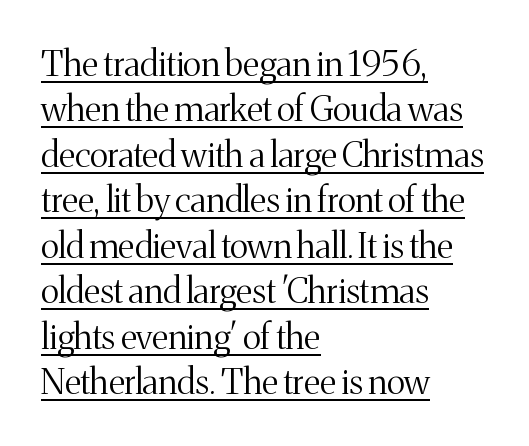
Q: Is the text bold? A: No.
Q: Is the text italic (slanted)? A: No, it is upright.
Q: Is the typeface a serif or a sans-serif typeface? A: Serif.
Q: Is the text underlined? A: Yes.
Q: How is the paragraph aligned? A: Left-aligned.
Q: Is the spacing between letters normal or unusually wide? A: Normal.
Q: Is the spacing between lines tight, normal or loose? A: Normal.
Q: Width (condensed, normal, or wide)? A: Normal.
Q: Stroke contrast? A: Medium.
Q: x-height? A: Medium.
Q: Monospaced? A: No.
